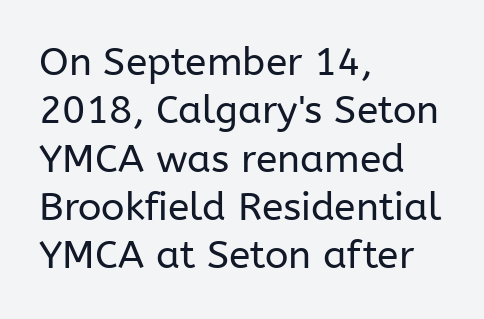
The image shows 39 px regular-weight sans-serif type, upright; set left-aligned, line spacing 1.24x, normal letter spacing, not underlined; low stroke contrast and a medium x-height.
